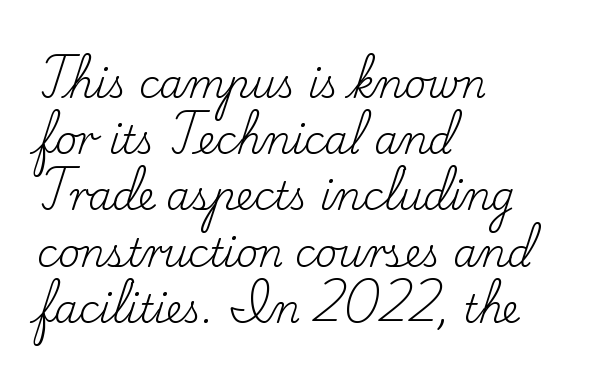
{"serif": "yes", "bold": "no", "weight": "regular", "width": "normal", "stroke_contrast": "low", "x_height": "small", "monospaced": "no", "underline": "no", "align": "left", "line_spacing": "normal", "line_spacing_ratio": 1.48, "letter_spacing": "normal", "letter_spacing_em": 0.0, "glyph_px": 38}
